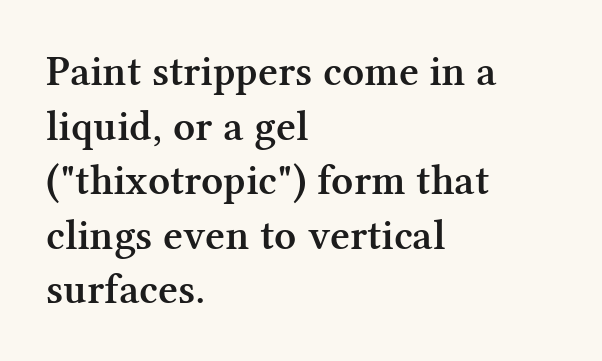
The sample has been set in demibold, a notch under bold. Spacing verdict: proportional, widths tailored to each character. Is this a sans? No — the strokes have serifs. Quick note: interline space is typical. Casual observation: everything's shoved over to the left.
